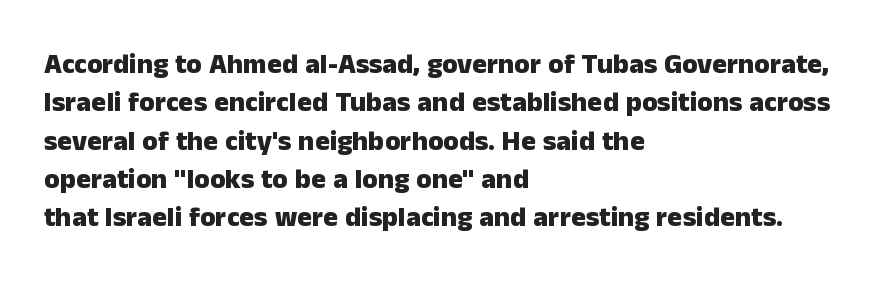
A typesetter would call this zero additional tracking. Bare-footed words on every line. The rag falls on the right side of this text block. Note: no serifs on the glyphs.
